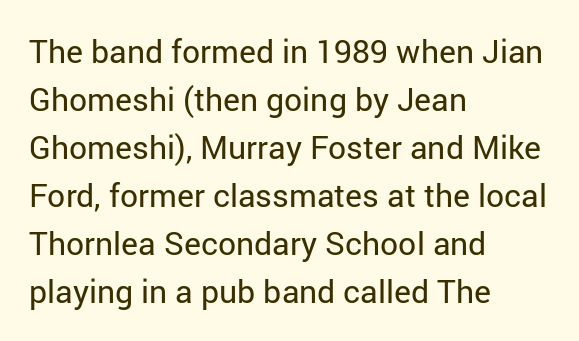
The image shows 32 px regular-weight sans-serif type, upright; set left-aligned, normal line spacing (1.5x), normal letter spacing, not underlined; low stroke contrast and a medium x-height.
